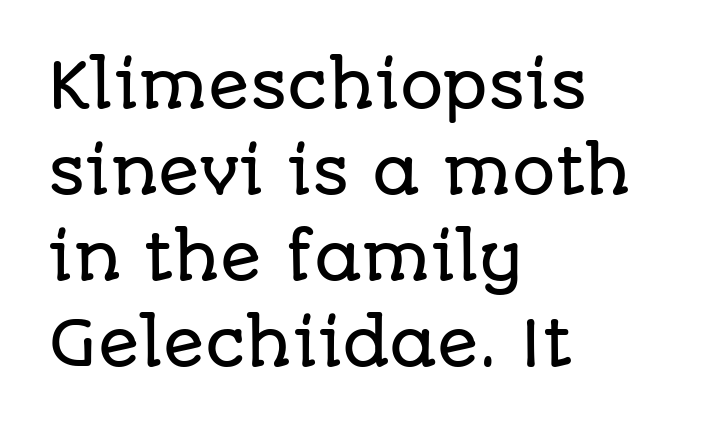
The image shows 61 px sans-serif type, upright; set left-aligned, normal line spacing (1.41x), normal letter spacing, not underlined; low stroke contrast and a large x-height.
